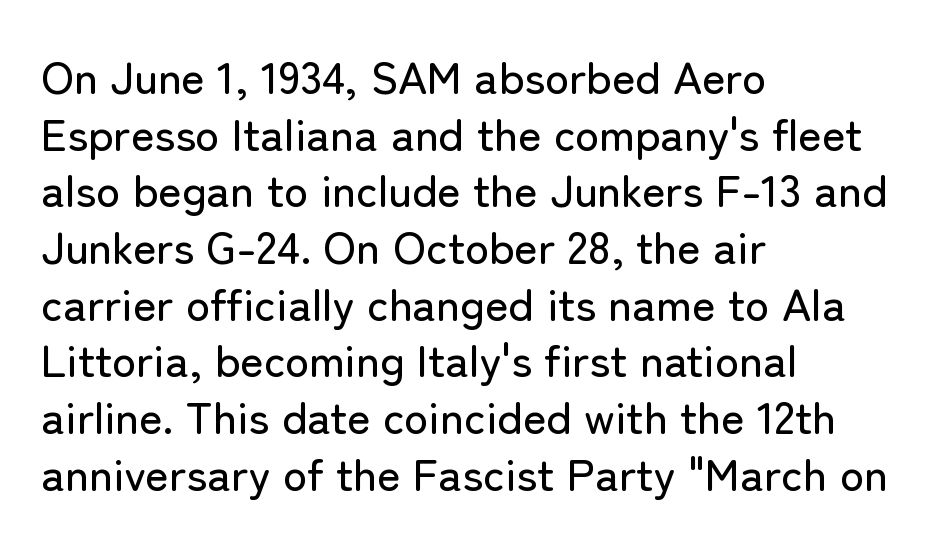
The passage shown has conventional tracking throughout. Each letter keeps its own natural width here, so spacing adapts to shape. Every row of glyphs begins at an identical x-position on the left. A roman cut, with each character standing at attention.
